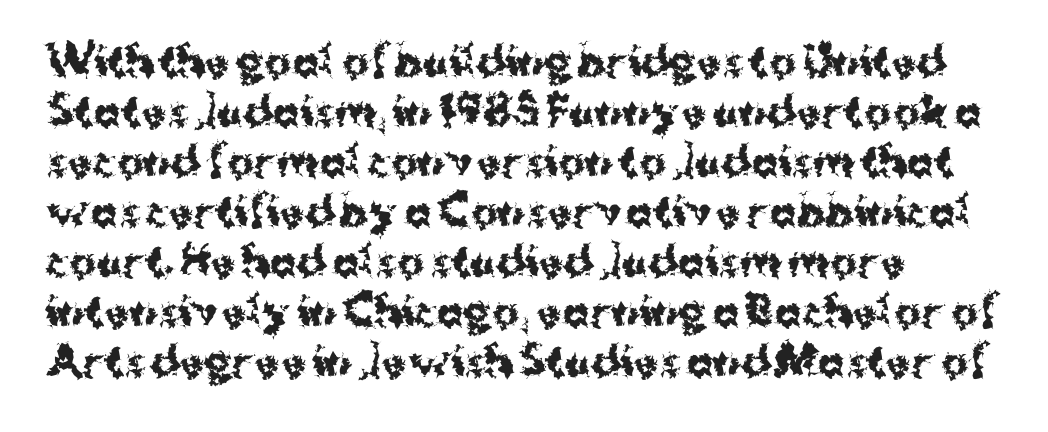
The zone under the glyphs is completely vacant. The strokes are fattened all the way to bold. The tracking reads as untouched default to a designer's eye. Varying glyph widths throughout — classic text-font behaviour. The block of text has a typical density, with ordinary space between rows. Tall strokes in this sample are plumb rather than angled.
